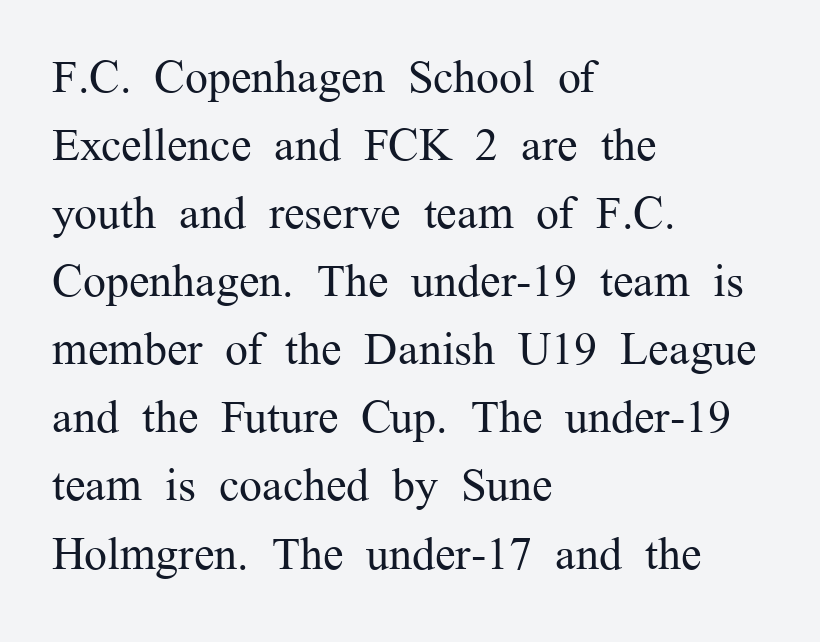
Visually the block forms a straight wall on the left and a jagged coastline on the right. If you measured baseline to baseline, you'd find a middling distance. The characters are drawn with everyday or finer stroke widths. Is there any slant? The stems are plumb. Here the glyphs are tracked normally, forming tight word shapes. This rendering employs a face with finishing strokes, i.e., a serif.
